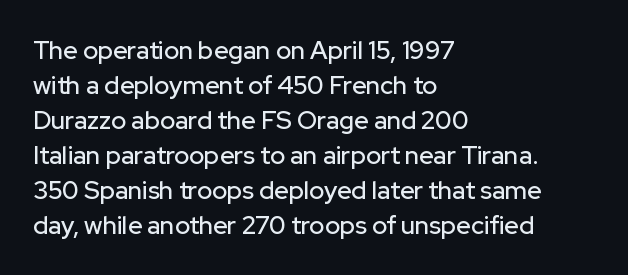
{"italic": "no", "underline": "no", "align": "left", "line_spacing": "normal", "line_spacing_ratio": 1.4, "letter_spacing": "normal", "letter_spacing_em": 0.0, "glyph_px": 25}
